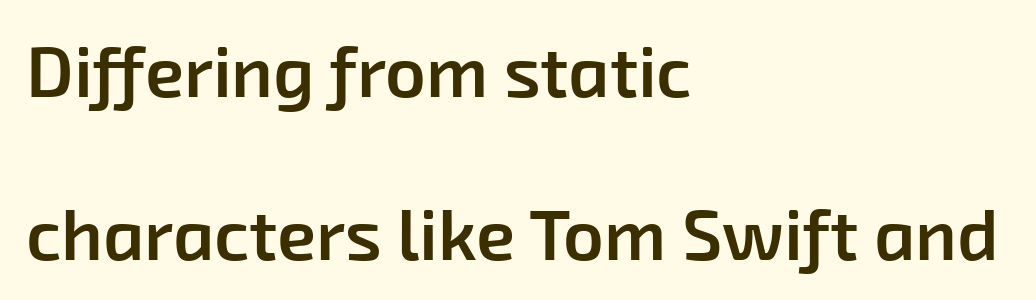
Q: Is the text bold? A: Semi-bold.
Q: Is the typeface a serif or a sans-serif typeface? A: Sans-serif.
Q: Is the text underlined? A: No.
Q: How is the paragraph aligned? A: Left-aligned.
Q: Is the spacing between letters normal or unusually wide? A: Normal.
Q: Is the spacing between lines tight, normal or loose? A: Loose.
Q: Width (condensed, normal, or wide)? A: Normal.
Q: Stroke contrast? A: Low.
Q: x-height? A: Medium.
Q: Monospaced? A: No.
